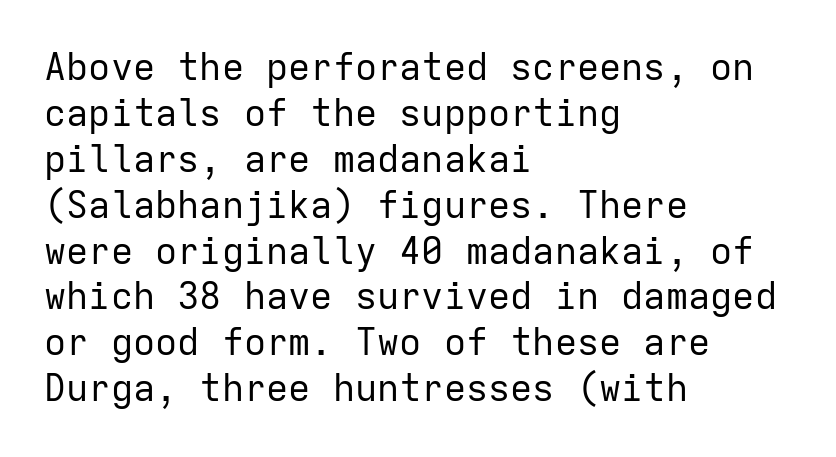
{"serif": "no", "italic": "no", "bold": "no", "weight": "regular", "width": "normal", "stroke_contrast": "low", "x_height": "medium", "monospaced": "yes", "underline": "no", "align": "left", "line_spacing_ratio": 1.24, "letter_spacing": "normal", "letter_spacing_em": 0.0, "glyph_px": 37}
